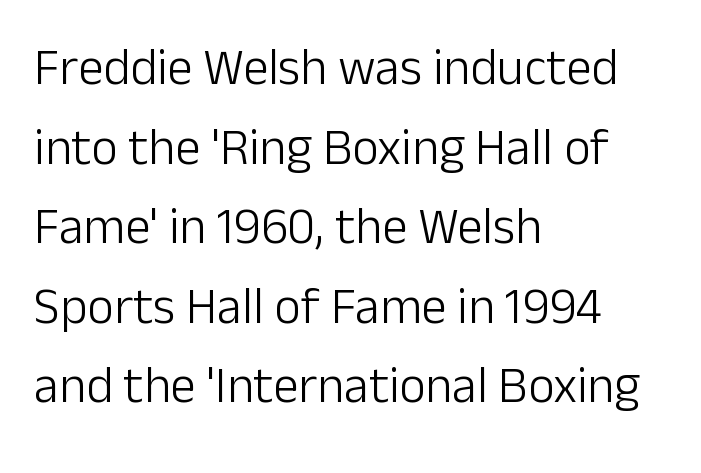
Q: Is the text bold? A: No.
Q: Is the text italic (slanted)? A: No, it is upright.
Q: Is the typeface a serif or a sans-serif typeface? A: Sans-serif.
Q: Is the text underlined? A: No.
Q: How is the paragraph aligned? A: Left-aligned.
Q: Is the spacing between letters normal or unusually wide? A: Normal.
Q: Is the spacing between lines tight, normal or loose? A: Normal.
Q: Width (condensed, normal, or wide)? A: Normal.
Q: Stroke contrast? A: Low.
Q: x-height? A: Medium.
Q: Monospaced? A: No.
